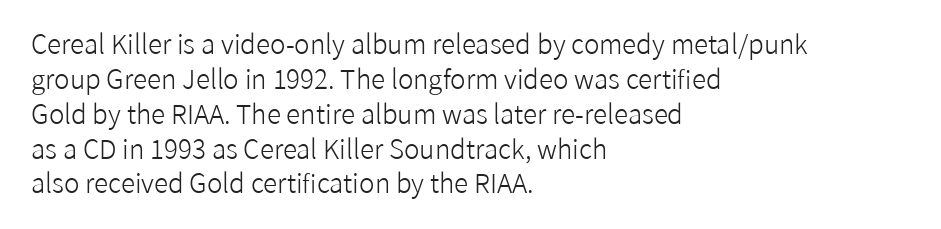
Q: Is the text bold? A: No.
Q: Is the text italic (slanted)? A: No, it is upright.
Q: Is the text underlined? A: No.
Q: How is the paragraph aligned? A: Left-aligned.
Q: Is the spacing between letters normal or unusually wide? A: Normal.
Q: Is the spacing between lines tight, normal or loose? A: Normal.
